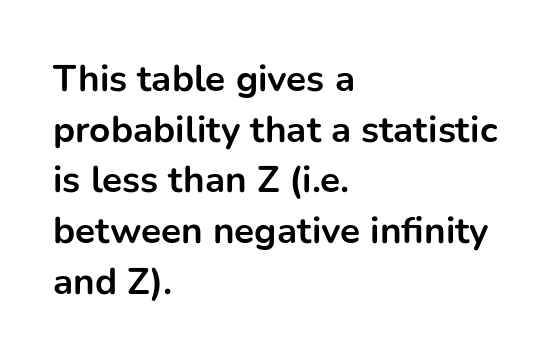
This sample has the flowing, uneven cadence of proportional lettering. A typesetter would label this face a sans. Upright lettering throughout. I'd describe the lettering as bold — thick and assertive.
